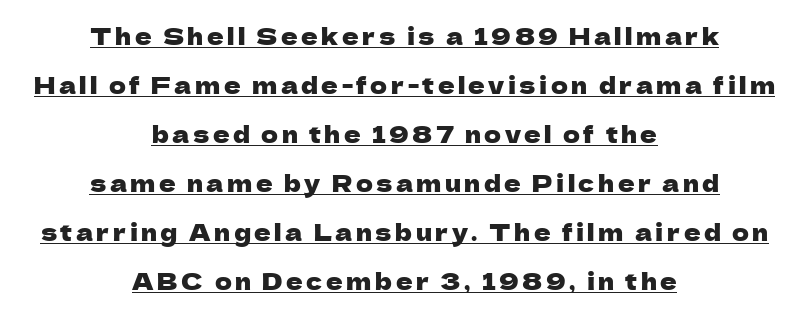
{"italic": "no", "underline": "yes", "align": "center", "line_spacing": "loose", "line_spacing_ratio": 2.13, "glyph_px": 23}
